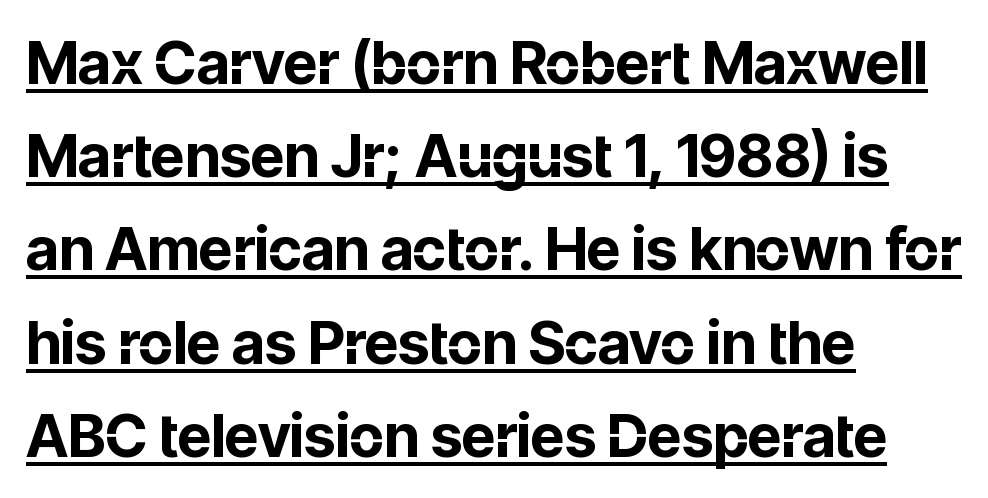
The image shows 59 px bold sans-serif type, upright; set left-aligned, normal line spacing (1.58x), normal letter spacing, underlined; low stroke contrast and a medium x-height.
